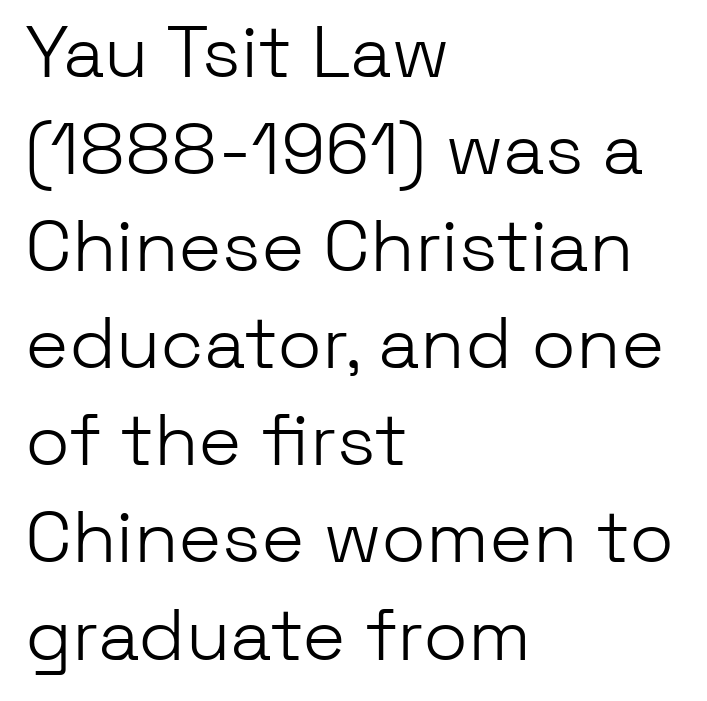
The image shows 73 px light sans-serif type, upright; set left-aligned, normal line spacing (1.33x), normal letter spacing, not underlined; low stroke contrast and a medium x-height.
